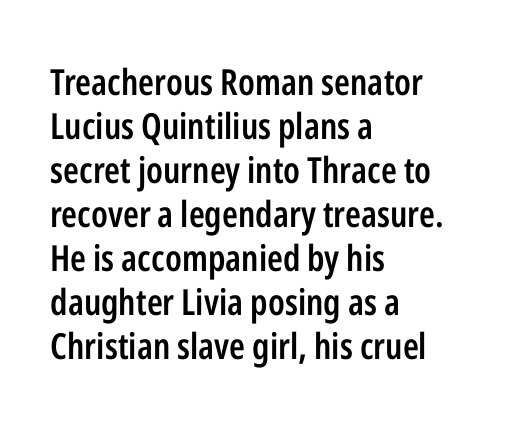
The image shows 36 px semibold, condensed sans-serif type, upright; set left-aligned, line spacing 1.22x, normal letter spacing, not underlined; low stroke contrast and a medium x-height.
